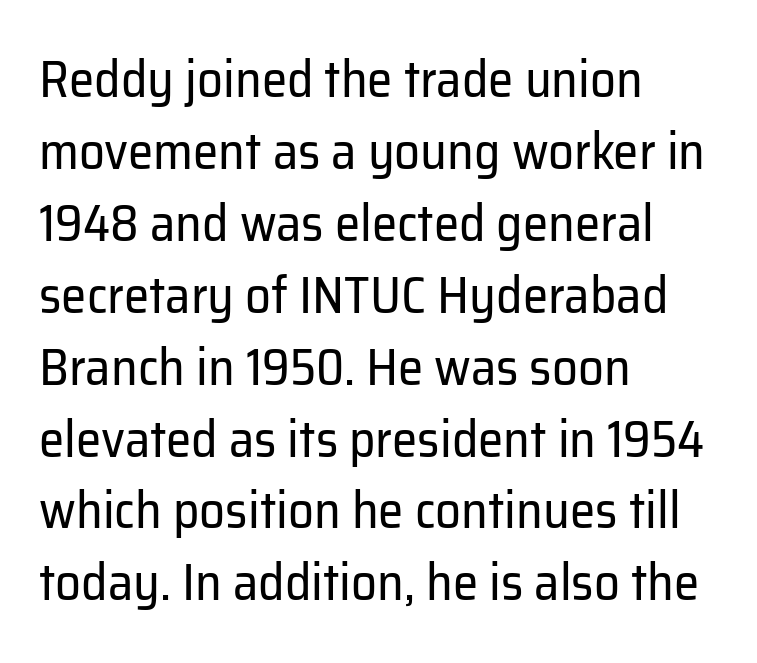
{"serif": "no", "italic": "no", "bold": "no", "weight": "regular", "width": "normal", "stroke_contrast": "low", "x_height": "medium", "monospaced": "no", "underline": "no", "align": "left", "line_spacing": "normal", "line_spacing_ratio": 1.41, "letter_spacing": "normal", "letter_spacing_em": 0.0, "glyph_px": 51}
